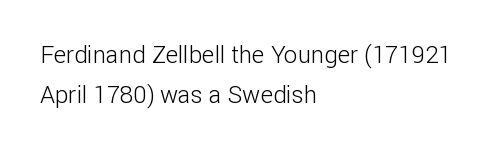
In terms of leading, this rendering sits right in the middle. The passage shown is not underscored anywhere. If you drew a line through each stem, it would be perfectly vertical. Caption: multi-line text, flush left, ragged right.
